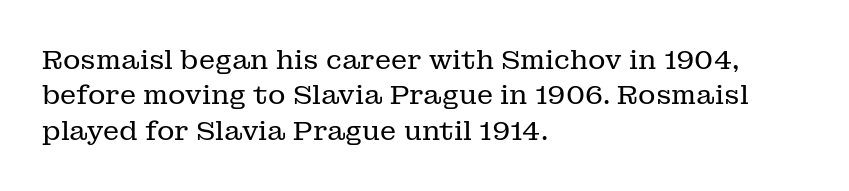
{"italic": "no", "bold": "no", "underline": "no", "align": "left", "line_spacing": "normal", "line_spacing_ratio": 1.31, "letter_spacing": "normal", "letter_spacing_em": 0.0, "glyph_px": 27}
